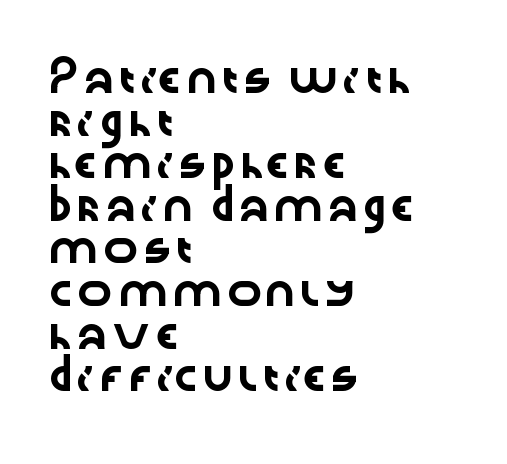
The image shows 30 px wide sans-serif type, upright; set left-aligned, normal line spacing (1.42x), normal letter spacing, not underlined; low stroke contrast and a medium x-height.
